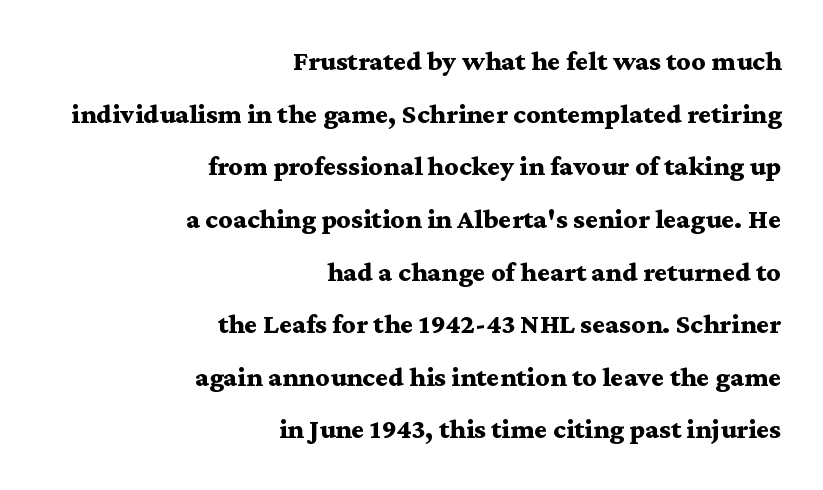
{"serif": "yes", "italic": "no", "bold": "yes", "weight": "bold", "width": "wide", "stroke_contrast": "medium", "x_height": "medium", "monospaced": "no", "underline": "no", "align": "right", "line_spacing_ratio": 1.88, "letter_spacing": "normal", "letter_spacing_em": 0.0, "glyph_px": 28}
